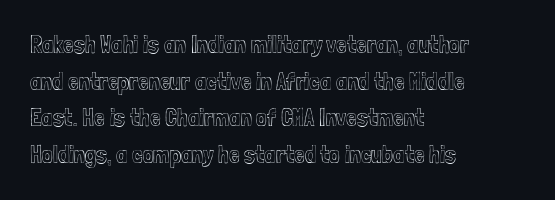
Unlike italic type, these characters show no tilt at all. Glyph-to-glyph distance matches everyday printed text. The line-height multiplier appears to be the usual default. The rag falls on the right side of this text block.
